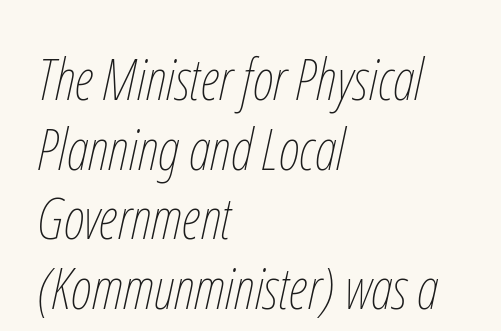
The image shows 58 px thin, condensed type, italic (leaning right); set left-aligned, line spacing 1.2x, normal letter spacing, not underlined; low stroke contrast and a medium x-height.
